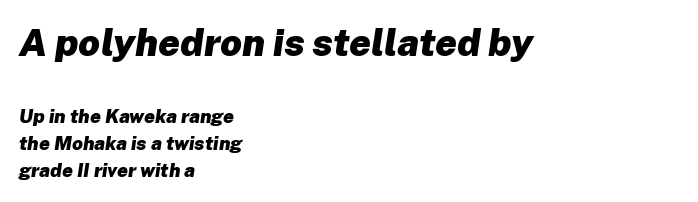
The image shows 38 px heavy type, italic (leaning right); set left-aligned, normal line spacing (1.43x), normal letter spacing, not underlined; the first (top) block is 2.0x larger; low stroke contrast and a medium x-height.
